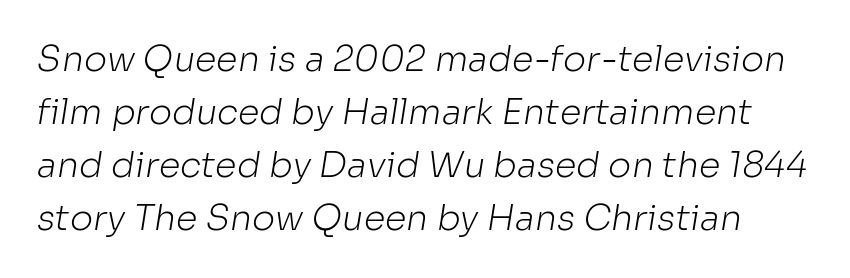
Q: Is the text bold? A: No.
Q: Is the typeface a serif or a sans-serif typeface? A: Sans-serif.
Q: Is the text underlined? A: No.
Q: Is the spacing between letters normal or unusually wide? A: Normal.
Q: Is the spacing between lines tight, normal or loose? A: Normal.
Q: Width (condensed, normal, or wide)? A: Normal.
Q: Stroke contrast? A: Low.
Q: x-height? A: Medium.
Q: Monospaced? A: No.
